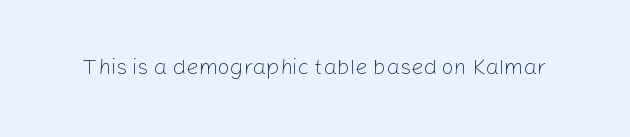
{"italic": "no", "bold": "no", "underline": "no", "letter_spacing": "normal", "letter_spacing_em": 0.0, "glyph_px": 22}
